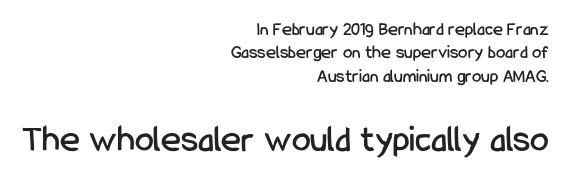
The image shows 38 px condensed sans-serif type, upright; set right-aligned, line spacing 1.23x, normal letter spacing, not underlined; the second (bottom) block is 2.0x larger; low stroke contrast and a medium x-height.
